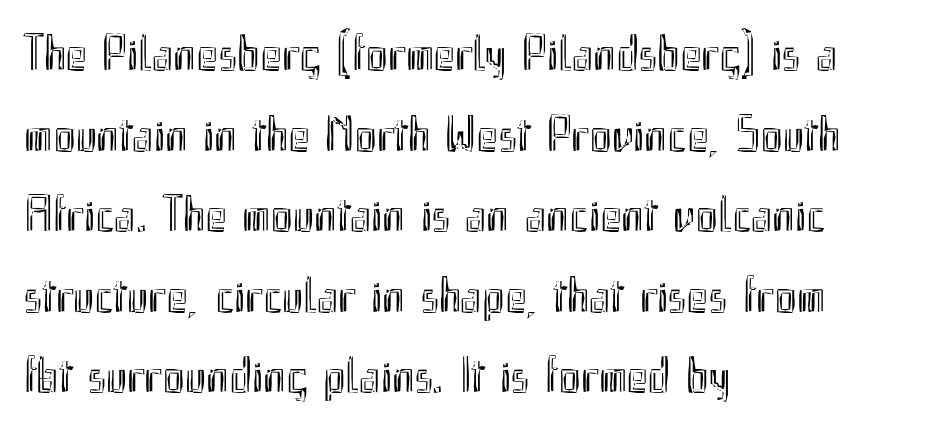
The image shows 51 px condensed type, upright; set left-aligned, normal line spacing (1.58x), normal letter spacing, not underlined; a small x-height.
